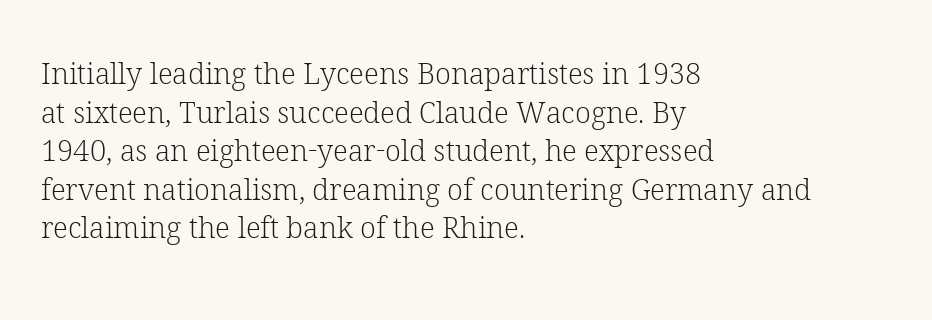
The image shows 29 px light serif type, upright; set left-aligned, normal line spacing (1.33x), normal letter spacing, not underlined; low stroke contrast and a medium x-height.
